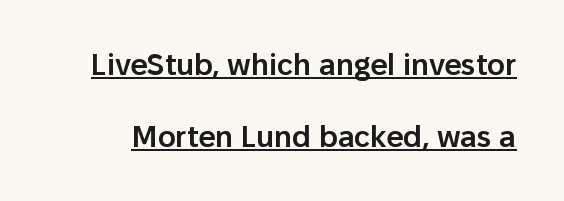
Character widths vary here, with narrow letters taking less room than wide ones. These lines carry some extra weight — a demibold, not a full bold. The line-height multiplier appears high, well above default. Posture: upright roman. Observe the ordinary spacing: letters are neighbours, not strangers. Has an underline been added? It has.
